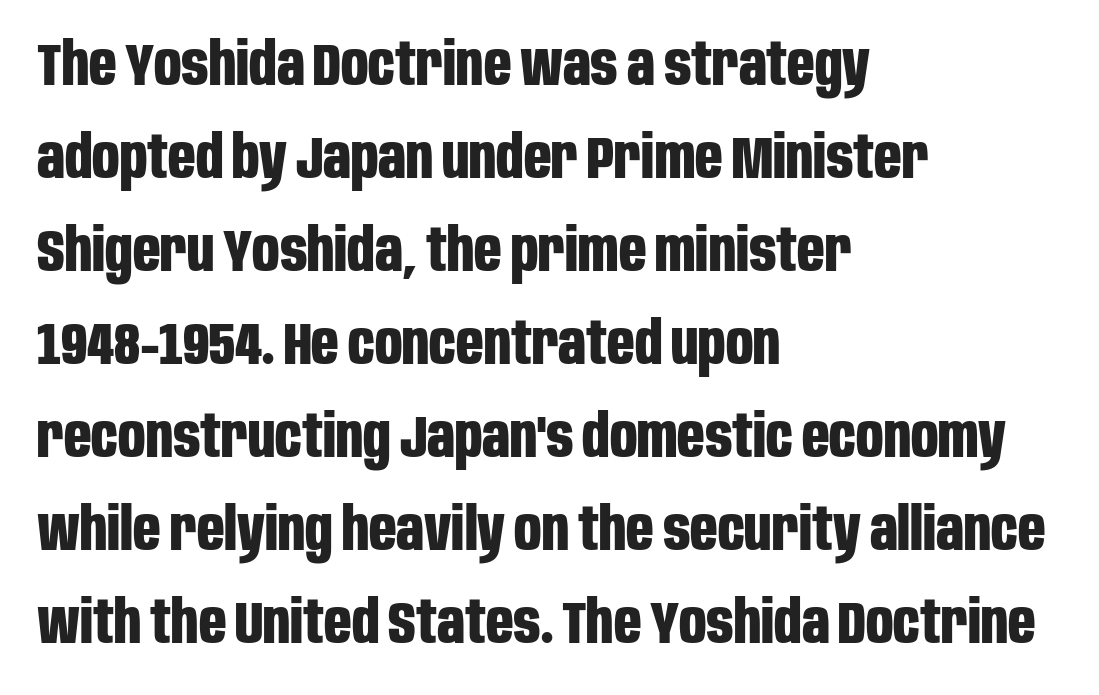
{"serif": "no", "italic": "no", "bold": "yes", "weight": "bold", "width": "condensed", "stroke_contrast": "low", "x_height": "large", "monospaced": "no", "underline": "no", "align": "left", "line_spacing": "normal", "line_spacing_ratio": 1.55, "letter_spacing": "normal", "letter_spacing_em": 0.0, "glyph_px": 60}
